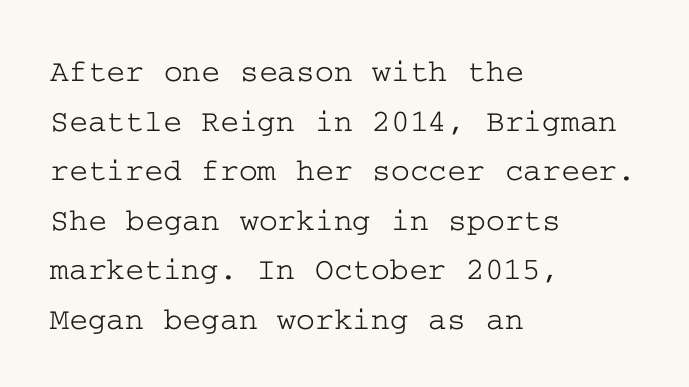
The image shows 32 px wide serif type, upright; set left-aligned, normal line spacing (1.55x), normal letter spacing, not underlined; low stroke contrast and a medium x-height.
